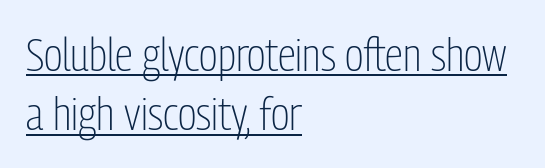
Is the type heavy? It reads as light-to-regular instead. A rule runs beneath these lines of type. The rendering anchors every line to the left-hand side. Designer's note — italics off, roman on. What's the leading like? Ordinary, nothing unusual. Each word holds together tightly as a unit, with standard inter-letter gaps.
